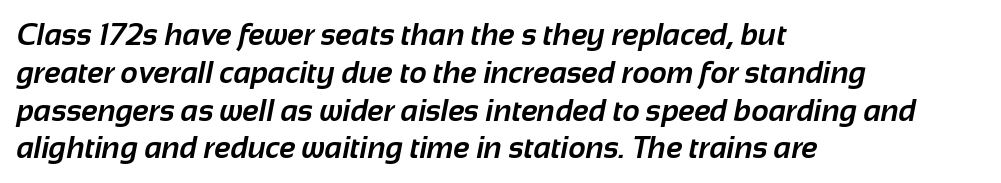
{"serif": "no", "bold": "yes", "weight": "bold", "width": "normal", "stroke_contrast": "low", "x_height": "medium", "monospaced": "no", "underline": "no", "align": "left", "line_spacing": "normal", "line_spacing_ratio": 1.26, "letter_spacing": "normal", "letter_spacing_em": 0.0, "glyph_px": 30}
